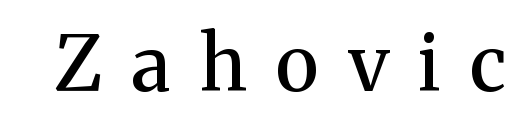
Q: Is the text bold? A: Semi-bold.
Q: Is the text italic (slanted)? A: No, it is upright.
Q: Is the typeface a serif or a sans-serif typeface? A: Serif.
Q: Is the text underlined? A: No.
Q: Is the spacing between letters normal or unusually wide? A: Unusually wide.
Q: Width (condensed, normal, or wide)? A: Normal.
Q: Stroke contrast? A: Medium.
Q: x-height? A: Medium.
Q: Monospaced? A: No.
